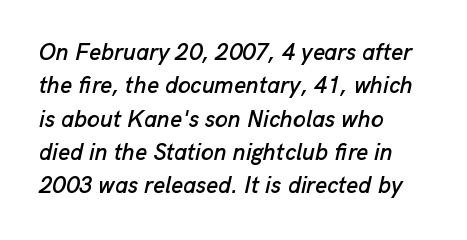
The space directly below the letters is spotless. The gaps between neighbouring characters are ordinary and unremarkable. The axis of the letterforms is tilted away from vertical. These lines sit exactly where default settings would place them. Compared with a centered layout, this one pins lines to the left instead.
